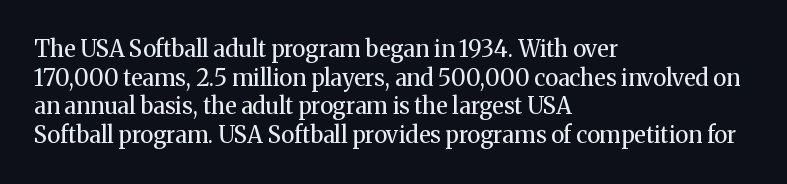
Q: Is the text bold? A: No.
Q: Is the text italic (slanted)? A: No, it is upright.
Q: Is the text underlined? A: No.
Q: How is the paragraph aligned? A: Left-aligned.
Q: Is the spacing between letters normal or unusually wide? A: Normal.
